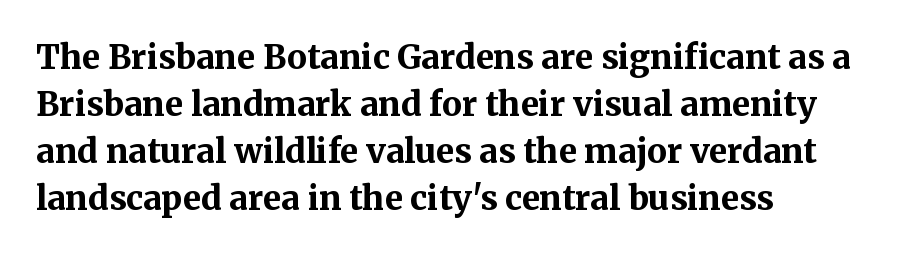
The image shows 33 px bold serif type, upright; set left-aligned, normal line spacing (1.42x), normal letter spacing, not underlined; medium stroke contrast and a medium x-height.
